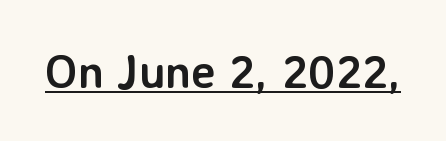
Q: Is the text bold? A: Yes.
Q: Is the text italic (slanted)? A: No, it is upright.
Q: Is the typeface a serif or a sans-serif typeface? A: Sans-serif.
Q: Is the text underlined? A: Yes.
Q: Is the spacing between letters normal or unusually wide? A: Normal.
Q: Width (condensed, normal, or wide)? A: Normal.
Q: Stroke contrast? A: Low.
Q: x-height? A: Medium.
Q: Monospaced? A: No.
